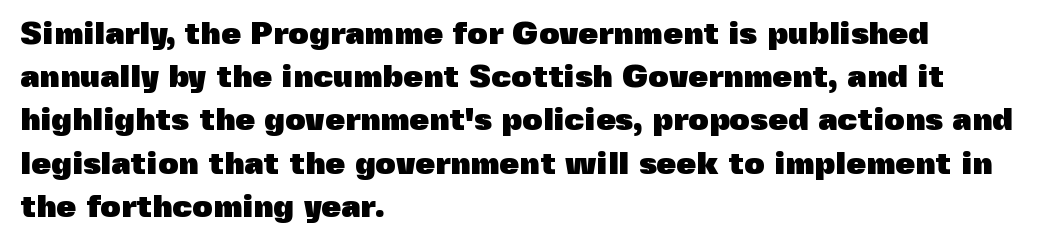
{"serif": "no", "italic": "no", "bold": "yes", "weight": "heavy", "width": "normal", "x_height": "medium", "monospaced": "no", "underline": "no", "align": "left", "line_spacing": "normal", "line_spacing_ratio": 1.35, "letter_spacing": "normal", "letter_spacing_em": 0.0, "glyph_px": 32}
